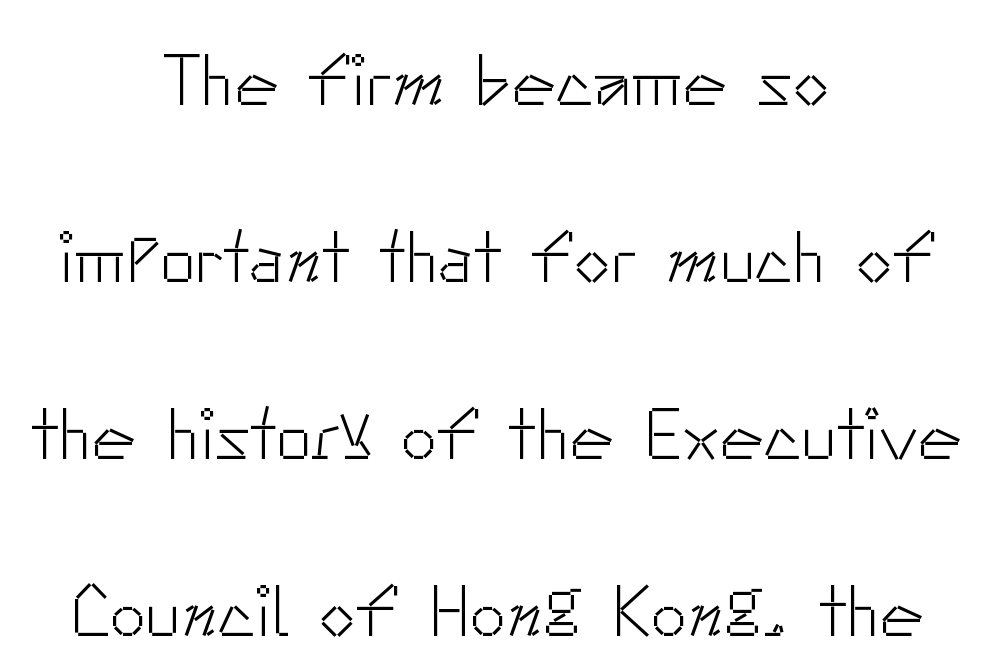
Quick note: underline off. Check where the strokes stop: nothing finishes them off — pure sans. A student would call this center alignment; a typographer would say set centered. You can tell it's not italic because the verticals are truly vertical. No extra tracking has been applied to these lines.
